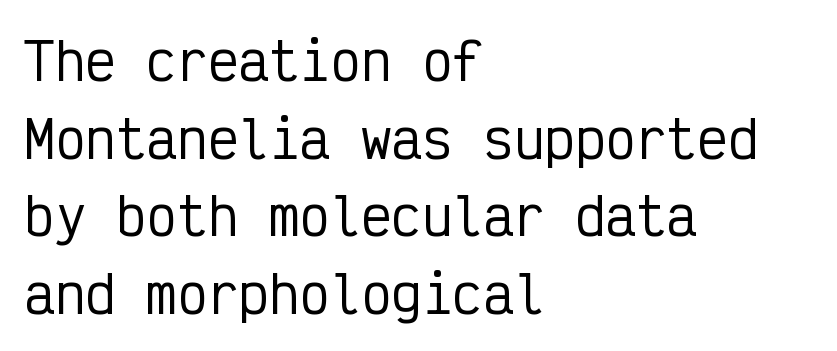
The letters march in equal steps, a hallmark of fixed-pitch type. Is the letter spacing exaggerated? No — it looks like the ordinary default. The type sits square on the baseline with zero lean. This rendering employs a face without finishing strokes, i.e., a sans-serif. Does the copy run flush right? No — it runs flush left. The space beneath each line is pristine and unruled.
